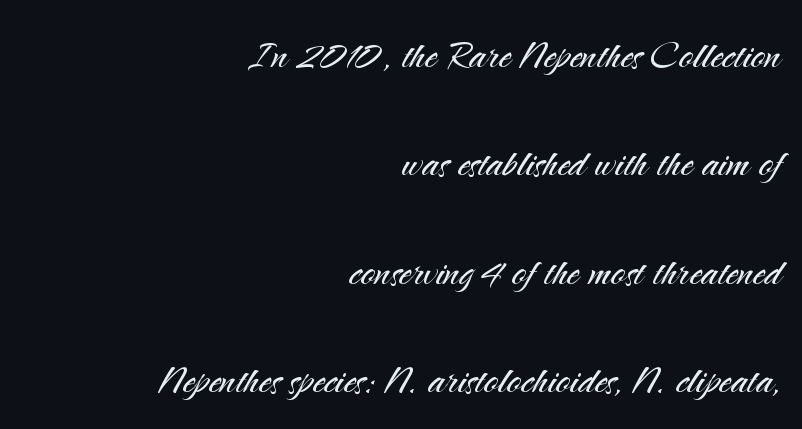
Notice the wide empty band between every row — that's loose leading. Are there feet on the stems? There aren't — it's a sans. Quick note: underline off. A typesetter would call this zero additional tracking. Every row of glyphs terminates at an identical x-position on the right. Nothing heavy about these letters — not bold at all.
